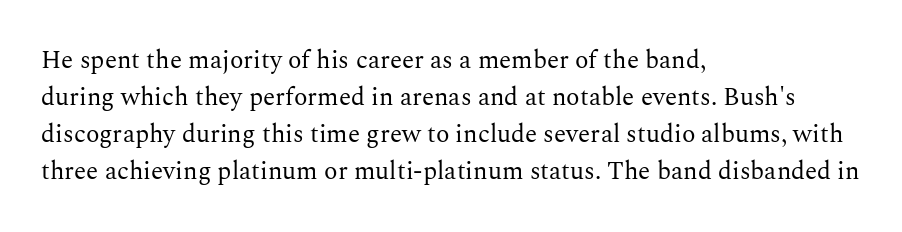
A typesetter would call this leading conventional body-copy spacing. Descender tails drop into unmarked territory. Visually the block forms a straight wall on the left and a jagged coastline on the right. Do the letters lean? They stand straight.
